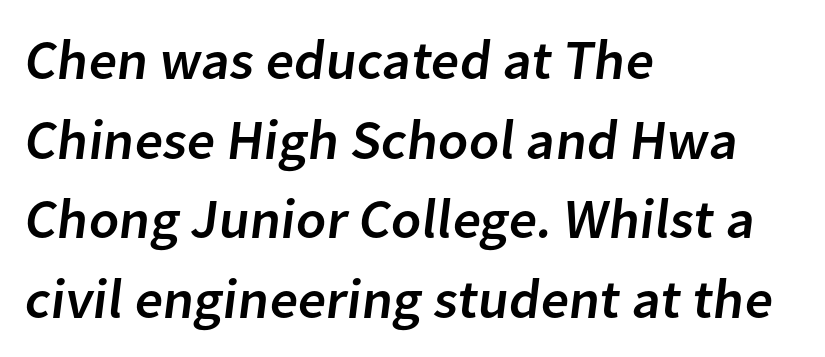
The lines in this sample share a left origin and differ only in where they stop. Vertically, the passage feels balanced, rows spaced as you'd expect. You could not count columns in this text — the font is proportionally spaced. The passage shown has conventional tracking throughout.
